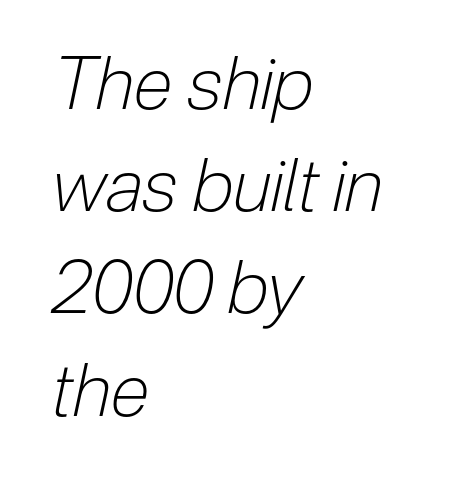
The image shows 73 px light, condensed type, italic (leaning right); set left-aligned, normal line spacing (1.4x), normal letter spacing, not underlined; low stroke contrast and a medium x-height.
